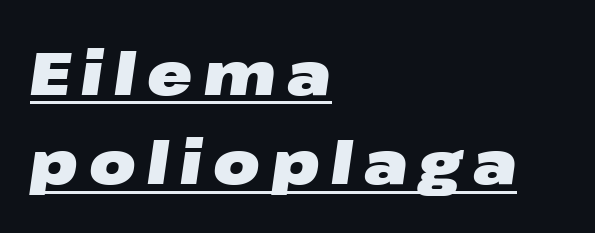
{"italic": "yes", "lean": "right", "slant_degrees": 8, "bold": "yes", "weight": "heavy", "width": "wide", "stroke_contrast": "low", "x_height": "medium", "monospaced": "no", "underline": "yes", "align": "left", "line_spacing": "normal", "line_spacing_ratio": 1.49, "glyph_px": 60}
